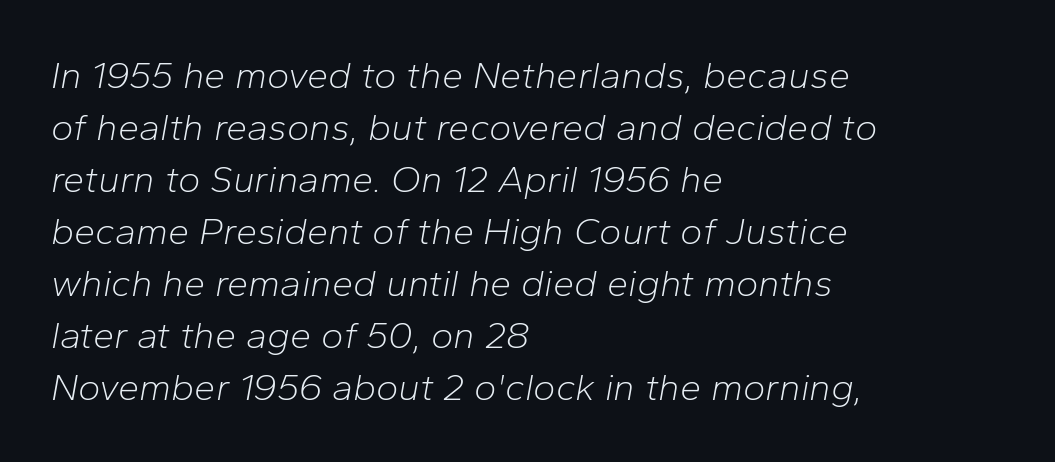
Q: Is the text bold? A: No.
Q: Is the text italic (slanted)? A: Yes, it leans right by about 10 degrees.
Q: Is the text underlined? A: No.
Q: How is the paragraph aligned? A: Left-aligned.
Q: Is the spacing between letters normal or unusually wide? A: Normal.
Q: Is the spacing between lines tight, normal or loose? A: Normal.
Q: Width (condensed, normal, or wide)? A: Normal.
Q: Stroke contrast? A: Low.
Q: x-height? A: Medium.
Q: Monospaced? A: No.
